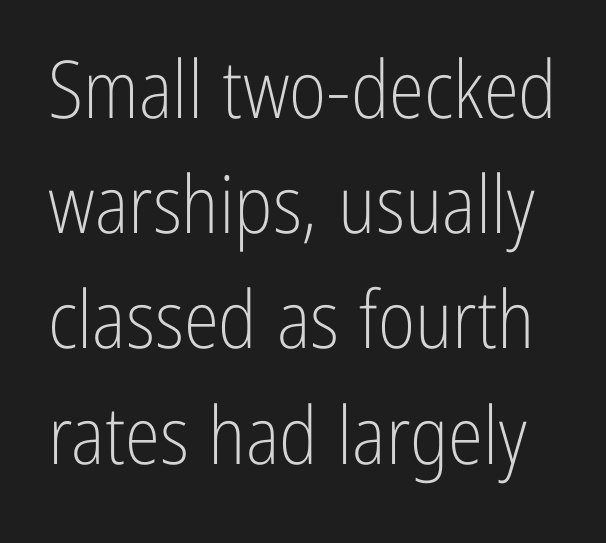
Q: Is the text bold? A: No.
Q: Is the text italic (slanted)? A: No, it is upright.
Q: Is the typeface a serif or a sans-serif typeface? A: Sans-serif.
Q: Is the text underlined? A: No.
Q: Is the spacing between letters normal or unusually wide? A: Normal.
Q: Is the spacing between lines tight, normal or loose? A: Normal.
Q: Width (condensed, normal, or wide)? A: Condensed.
Q: Stroke contrast? A: Low.
Q: x-height? A: Medium.
Q: Monospaced? A: No.
